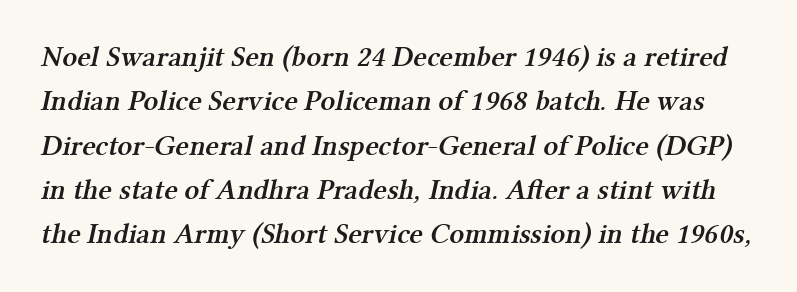
Lines of text with bare space underneath. Do the characters align in a grid? No, the font is proportional. What weight is shown? A semibold, between regular and bold. Serif or sans? Serif — the stroke terminals have little feet. Interline gaps are of average width in this sample.
